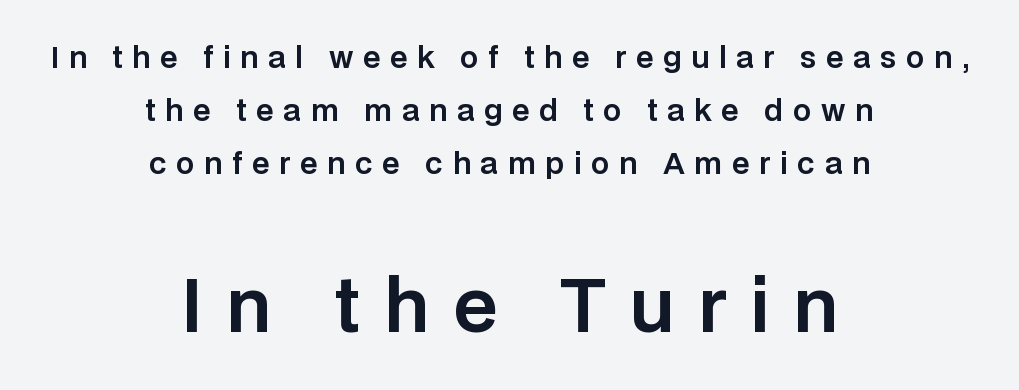
{"serif": "no", "italic": "no", "width": "normal", "stroke_contrast": "low", "x_height": "large", "monospaced": "no", "underline": "no", "align": "center", "line_spacing_ratio": 1.82, "letter_spacing": "wide", "letter_spacing_em": 0.33, "larger_block": "second", "size_ratio": 2.48, "glyph_px": 72}
